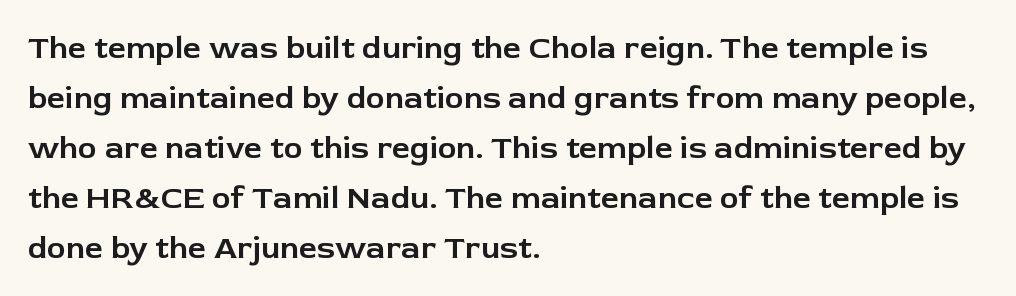
{"serif": "no", "italic": "no", "width": "normal", "stroke_contrast": "low", "x_height": "medium", "monospaced": "no", "underline": "no", "align": "left", "line_spacing": "normal", "line_spacing_ratio": 1.56, "letter_spacing": "normal", "letter_spacing_em": 0.0, "glyph_px": 32}
